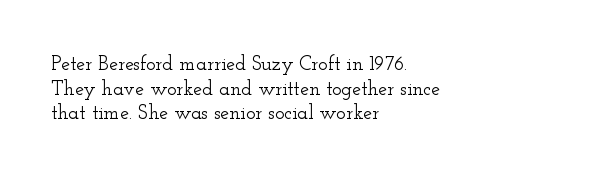
{"italic": "no", "underline": "no", "align": "left", "line_spacing_ratio": 1.23, "letter_spacing": "normal", "letter_spacing_em": 0.0, "glyph_px": 20}
